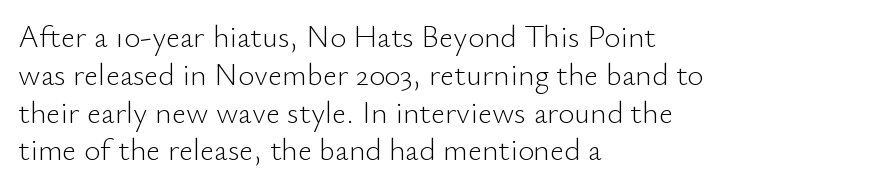
{"serif": "no", "italic": "no", "bold": "no", "weight": "light", "width": "normal", "stroke_contrast": "low", "x_height": "small", "monospaced": "no", "underline": "no", "align": "left", "line_spacing_ratio": 1.22, "letter_spacing": "normal", "letter_spacing_em": 0.0, "glyph_px": 31}
